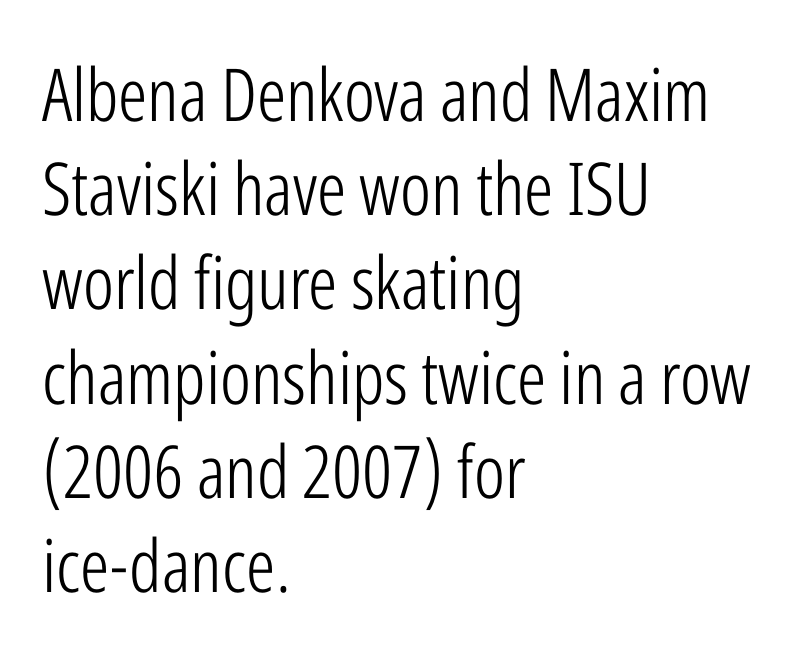
{"serif": "no", "italic": "no", "bold": "no", "weight": "light", "width": "condensed", "stroke_contrast": "low", "x_height": "medium", "monospaced": "no", "underline": "no", "align": "left", "line_spacing": "normal", "line_spacing_ratio": 1.29, "letter_spacing": "normal", "letter_spacing_em": 0.0, "glyph_px": 73}
